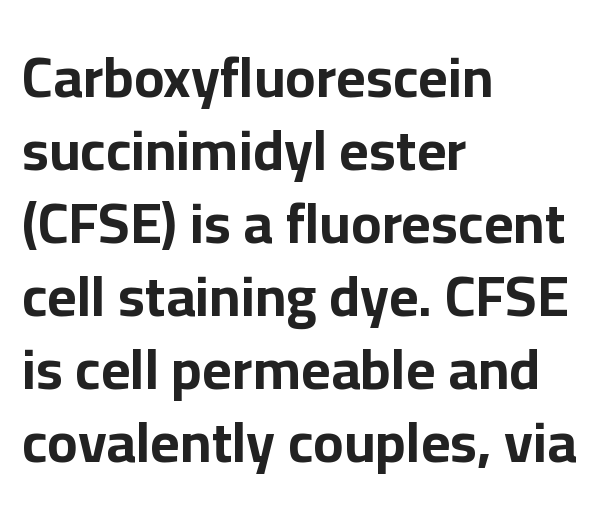
Does extra space separate the letters? No, they use regular spacing. How heavy is the stroke? Heavy — this is a bold. Notice how descenders clear the ascenders below comfortably — that's standard leading. Nope, not italic — everything's standing straight. Unmarked baselines from the first word to the last. Each letter keeps its own natural width here, so spacing adapts to shape.
